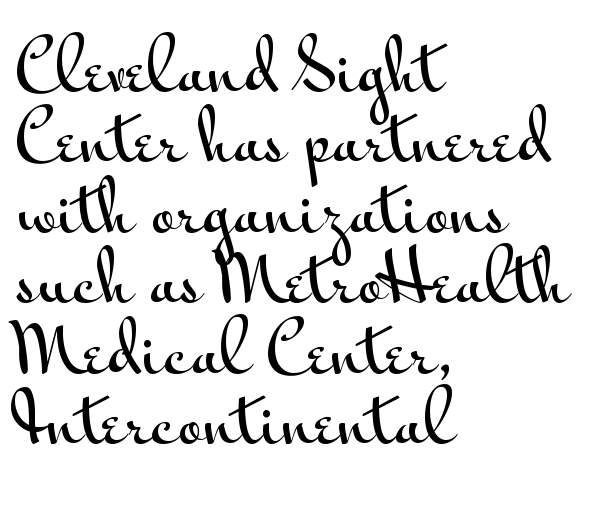
Q: Is the typeface a serif or a sans-serif typeface? A: Sans-serif.
Q: Is the text underlined? A: No.
Q: How is the paragraph aligned? A: Left-aligned.
Q: Is the spacing between letters normal or unusually wide? A: Normal.
Q: Is the spacing between lines tight, normal or loose? A: Tight.
Q: Width (condensed, normal, or wide)? A: Wide.
Q: Stroke contrast? A: Medium.
Q: x-height? A: Small.
Q: Monospaced? A: No.
